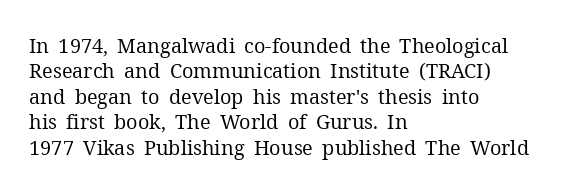
{"italic": "no", "bold": "no", "underline": "no", "align": "left", "line_spacing": "normal", "line_spacing_ratio": 1.27, "letter_spacing": "normal", "letter_spacing_em": 0.0, "glyph_px": 20}
